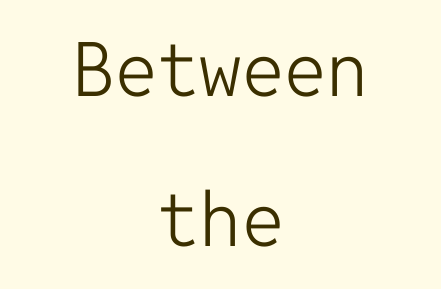
{"serif": "no", "italic": "no", "bold": "no", "weight": "light", "width": "normal", "stroke_contrast": "low", "x_height": "medium", "monospaced": "yes", "underline": "no", "align": "center", "line_spacing": "loose", "line_spacing_ratio": 2.0, "letter_spacing": "normal", "letter_spacing_em": 0.0, "glyph_px": 75}
